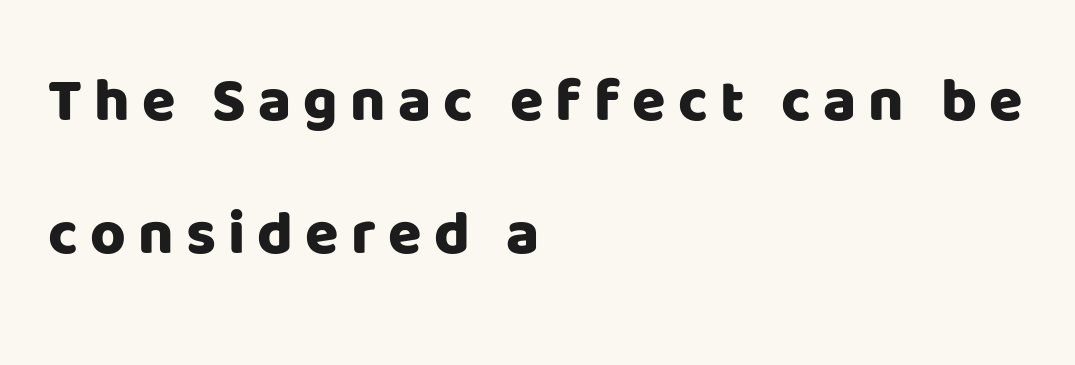
The image shows 61 px sans-serif type, upright; set left-aligned, loose line spacing (2.18x), unusually wide letter spacing (+0.2 em), not underlined; low stroke contrast and a large x-height.
